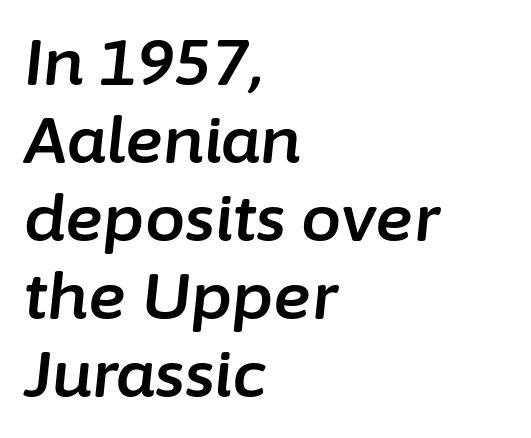
Is this a fixed-width face? No — the glyphs have proportional, varying widths. Letter spacing: default. Italic: yes, the glyphs are oblique. The rag falls on the right side of this text block. Rule under the text: the space is simply empty.
